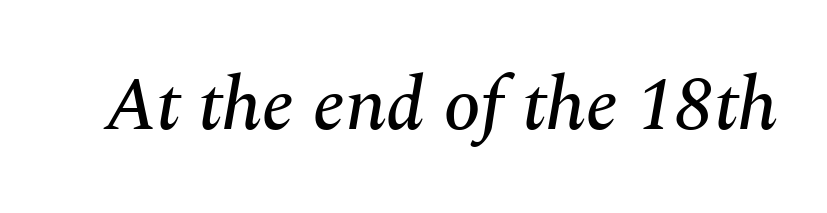
Q: Is the text italic (slanted)? A: Yes, it leans right by about 10 degrees.
Q: Is the typeface a serif or a sans-serif typeface? A: Serif.
Q: Is the text underlined? A: No.
Q: Is the spacing between letters normal or unusually wide? A: Normal.
Q: Width (condensed, normal, or wide)? A: Normal.
Q: Stroke contrast? A: Medium.
Q: x-height? A: Medium.
Q: Monospaced? A: No.
